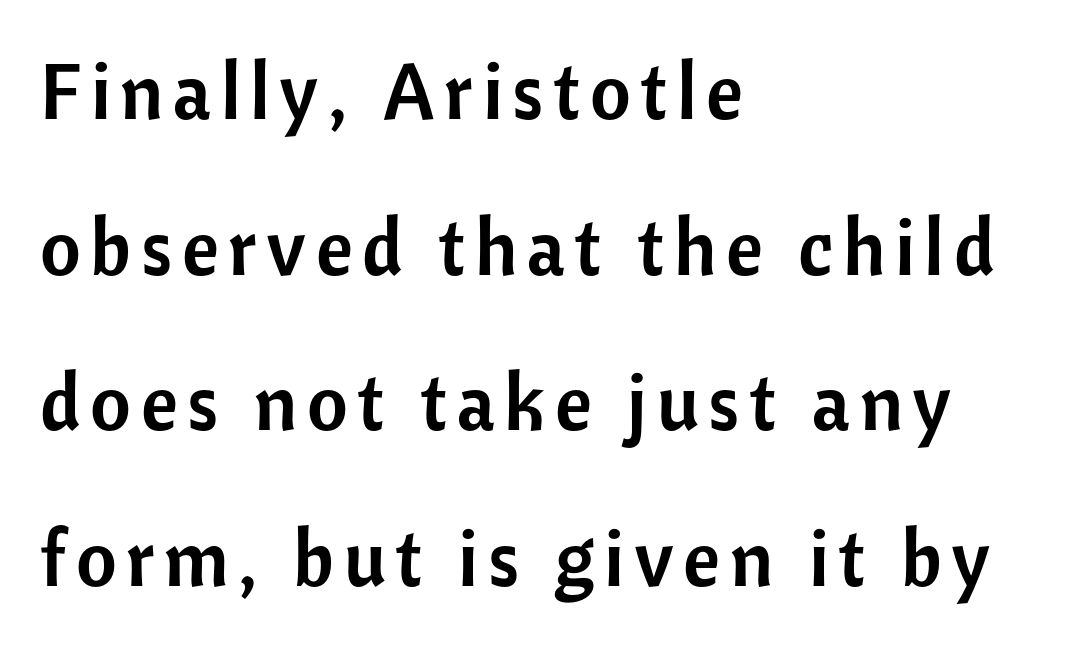
{"serif": "no", "italic": "no", "width": "normal", "stroke_contrast": "low", "x_height": "medium", "monospaced": "no", "underline": "no", "align": "left", "line_spacing": "loose", "line_spacing_ratio": 1.97, "glyph_px": 79}
